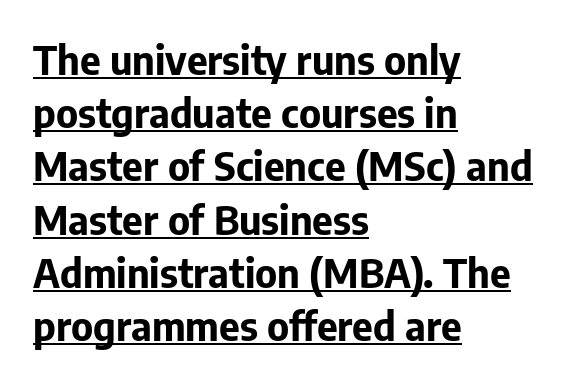
{"serif": "no", "italic": "no", "bold": "yes", "weight": "bold", "width": "normal", "stroke_contrast": "low", "x_height": "medium", "monospaced": "no", "underline": "yes", "align": "left", "line_spacing": "normal", "line_spacing_ratio": 1.33, "letter_spacing": "normal", "letter_spacing_em": 0.0, "glyph_px": 40}
